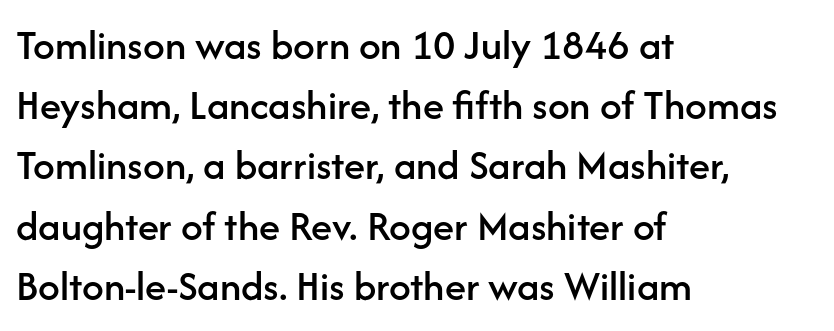
Q: Is the text italic (slanted)? A: No, it is upright.
Q: Is the typeface a serif or a sans-serif typeface? A: Sans-serif.
Q: Is the text underlined? A: No.
Q: How is the paragraph aligned? A: Left-aligned.
Q: Is the spacing between letters normal or unusually wide? A: Normal.
Q: Is the spacing between lines tight, normal or loose? A: Normal.
Q: Width (condensed, normal, or wide)? A: Normal.
Q: Stroke contrast? A: Low.
Q: x-height? A: Medium.
Q: Monospaced? A: No.
